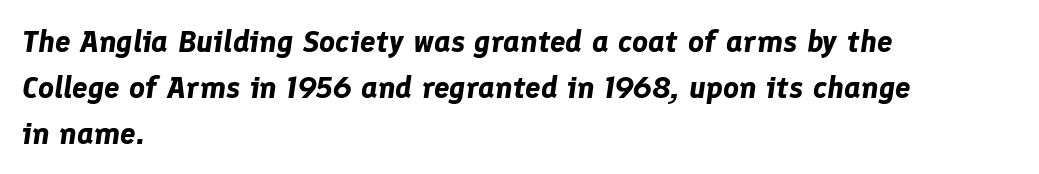
The space between consecutive lines is moderate. Default kerning and tracking; the words read as compact shapes. The face used here has the dense, thick strokes of a bold. Decoration check: the copy has no underline. The font's italic variant was chosen for this text. Left-aligned paragraph, ragged on the right.
